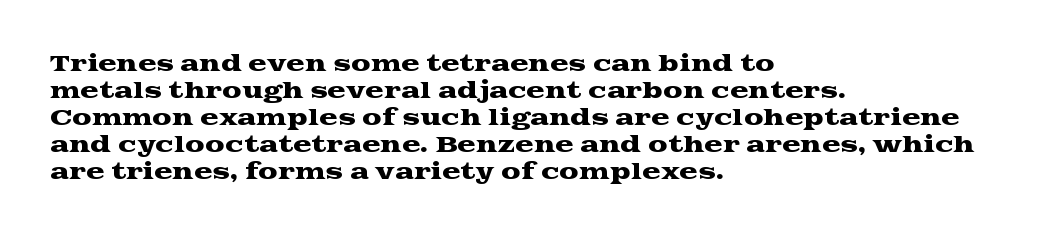
Q: Is the text italic (slanted)? A: No, it is upright.
Q: Is the text underlined? A: No.
Q: How is the paragraph aligned? A: Left-aligned.
Q: Is the spacing between letters normal or unusually wide? A: Normal.
